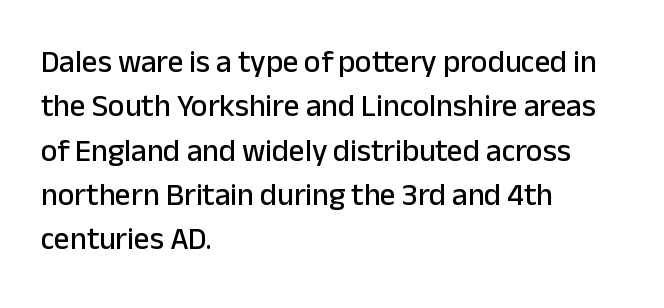
The image shows 31 px sans-serif type, upright; set left-aligned, normal line spacing (1.43x), normal letter spacing, not underlined; low stroke contrast and a medium x-height.
